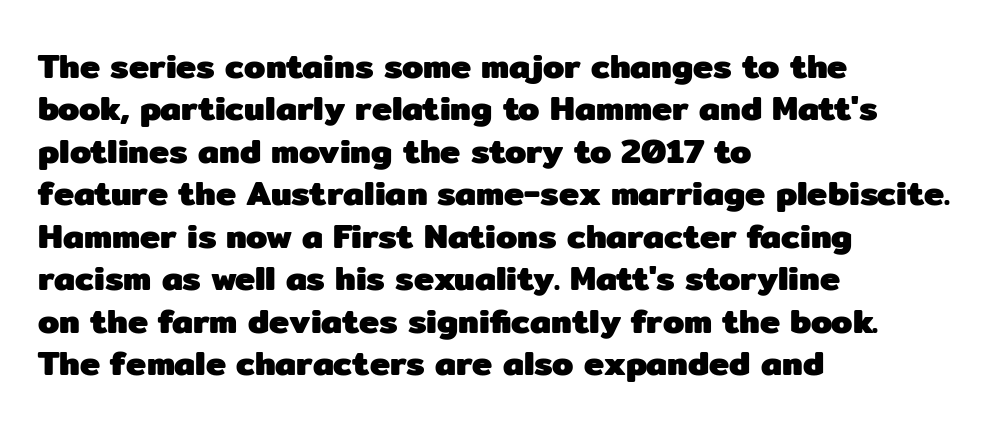
{"serif": "no", "italic": "no", "bold": "yes", "weight": "heavy", "width": "normal", "stroke_contrast": "low", "x_height": "medium", "monospaced": "no", "underline": "no", "align": "left", "line_spacing": "normal", "line_spacing_ratio": 1.25, "letter_spacing": "normal", "letter_spacing_em": 0.0, "glyph_px": 34}
